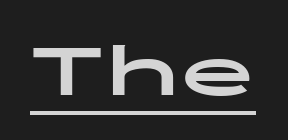
The image shows 75 px bold, wide sans-serif type, upright, monospaced; set normal letter spacing, underlined; low stroke contrast and a medium x-height.
